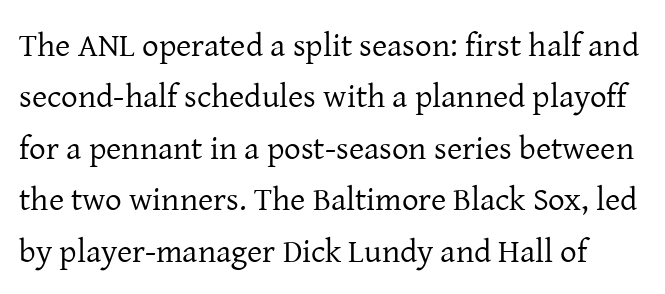
{"serif": "yes", "italic": "no", "bold": "no", "weight": "regular", "width": "normal", "stroke_contrast": "low", "x_height": "medium", "monospaced": "no", "underline": "no", "line_spacing": "normal", "line_spacing_ratio": 1.56, "letter_spacing": "normal", "letter_spacing_em": 0.0, "glyph_px": 33}
